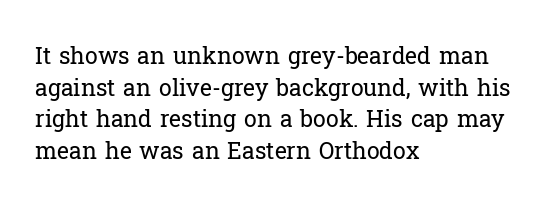
A roman cut, with each character standing at attention. Line spacing here is normal. The text block is weighted toward the left margin, trailing off unevenly rightward. Lines of text with bare space underneath. Nothing unusual about the tracking: characters are spaced as the font intends. A quiet, ordinary-to-light weight characterises the typeface.
